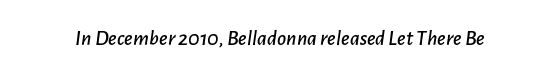
{"italic": "yes", "lean": "right", "slant_degrees": 7, "underline": "no", "letter_spacing": "normal", "letter_spacing_em": 0.0, "glyph_px": 22}
